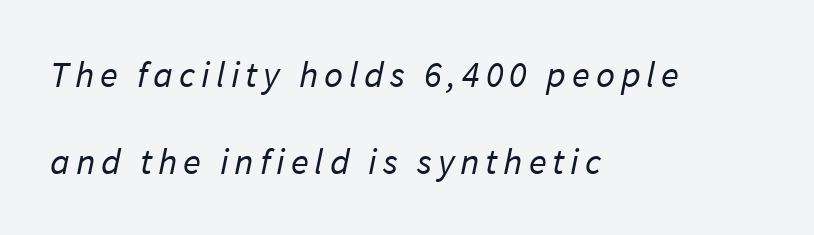
Summary of weight: not heavy and not bold. Looks like regular typesetting: each glyph gets only the width it needs. The leading is generous, giving the passage an open texture. Does the type have serifs? No, each stem ends abruptly. Descenders hang freely into open space. Typeset ragged right — the left edge is the straight one.
